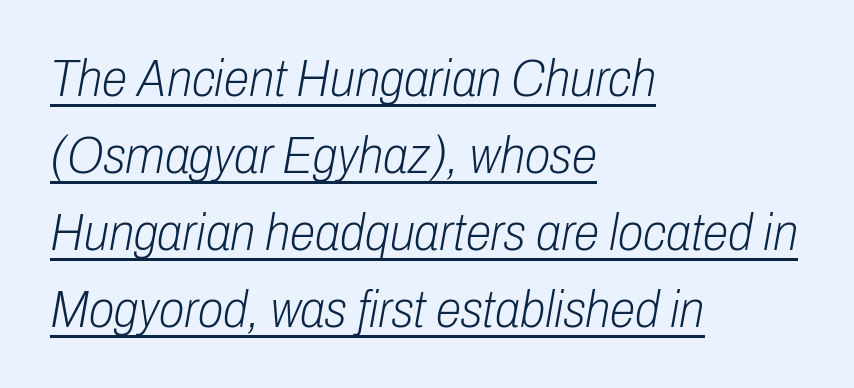
Q: Is the text bold? A: No.
Q: Is the text italic (slanted)? A: Yes, it leans right by about 10 degrees.
Q: Is the text underlined? A: Yes.
Q: How is the paragraph aligned? A: Left-aligned.
Q: Is the spacing between letters normal or unusually wide? A: Normal.
Q: Is the spacing between lines tight, normal or loose? A: Normal.
Q: Width (condensed, normal, or wide)? A: Condensed.
Q: Stroke contrast? A: Low.
Q: x-height? A: Medium.
Q: Monospaced? A: No.
